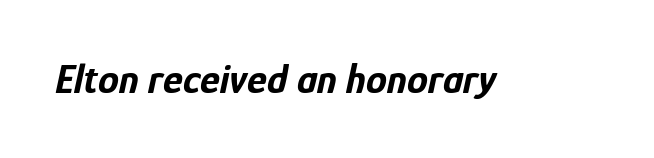
{"italic": "yes", "lean": "right", "slant_degrees": 12, "bold": "yes", "weight": "bold", "width": "condensed", "stroke_contrast": "low", "x_height": "medium", "monospaced": "no", "underline": "no", "letter_spacing": "normal", "letter_spacing_em": 0.0, "glyph_px": 42}
